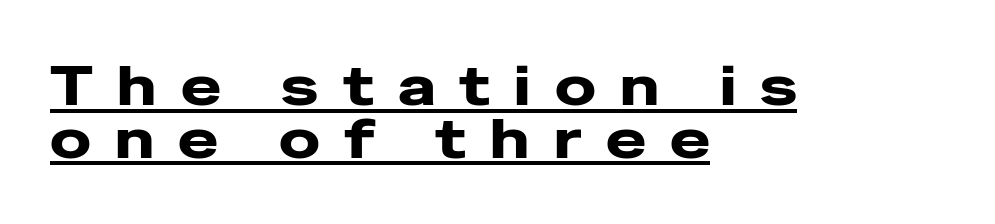
Q: Is the text bold? A: Yes.
Q: Is the text italic (slanted)? A: No, it is upright.
Q: Is the typeface a serif or a sans-serif typeface? A: Sans-serif.
Q: Is the text underlined? A: Yes.
Q: How is the paragraph aligned? A: Left-aligned.
Q: Is the spacing between letters normal or unusually wide? A: Unusually wide.
Q: Is the spacing between lines tight, normal or loose? A: Tight.
Q: Width (condensed, normal, or wide)? A: Wide.
Q: Stroke contrast? A: Low.
Q: x-height? A: Medium.
Q: Monospaced? A: No.
